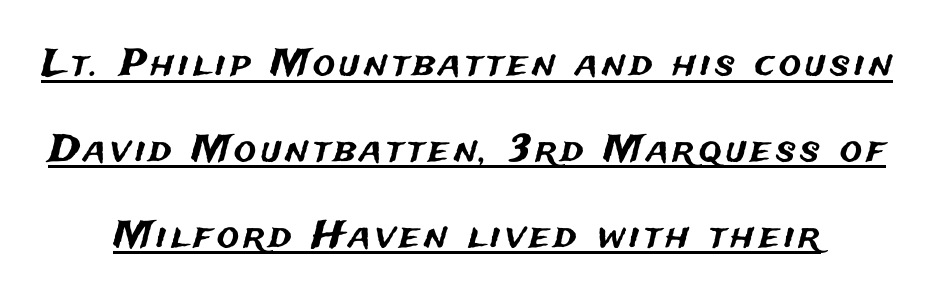
Q: Is the text italic (slanted)? A: Yes.
Q: Is the typeface a serif or a sans-serif typeface? A: Sans-serif.
Q: Is the text underlined? A: Yes.
Q: Is the spacing between lines tight, normal or loose? A: Loose.
Q: Width (condensed, normal, or wide)? A: Normal.
Q: Stroke contrast? A: Medium.
Q: x-height? A: Medium.
Q: Monospaced? A: No.
